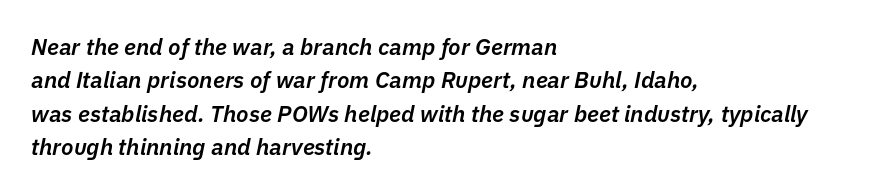
Style check: oblique. Normally led — the rows are evenly, conventionally spaced. Heft: intermediate — a semibold. Short and long lines alike share a common starting point at left. Lines of text with bare space underneath.
